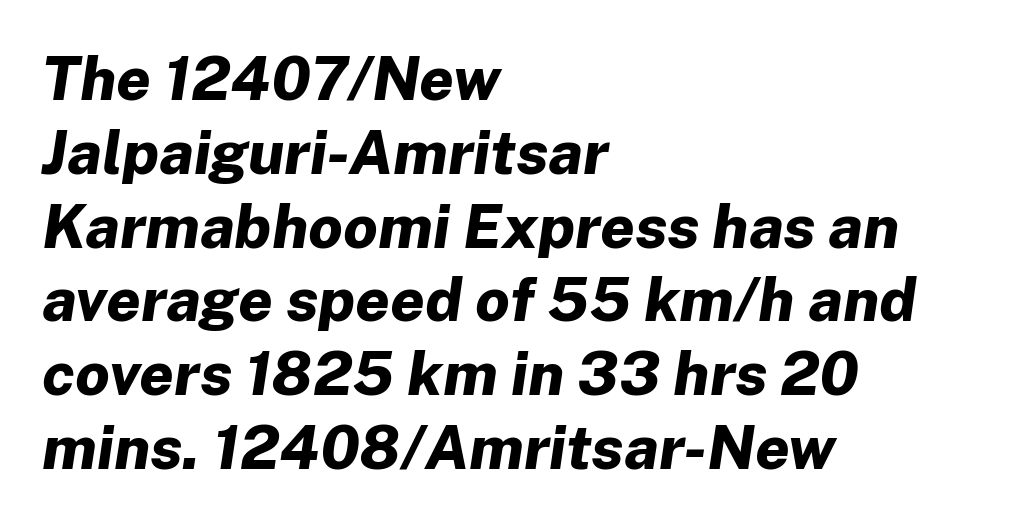
The image shows 61 px bold type, italic (leaning right); set left-aligned, line spacing 1.21x, normal letter spacing, not underlined; low stroke contrast and a medium x-height.
